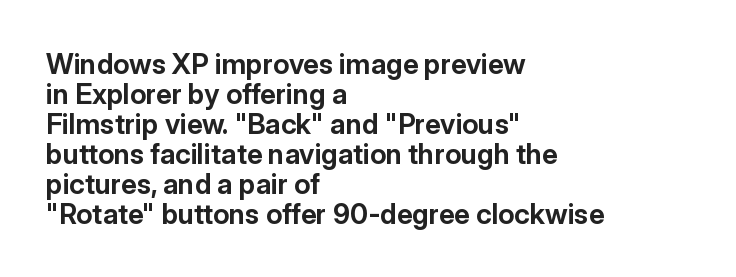
The image shows 28 px bold sans-serif type, upright; set left-aligned, tight line spacing (1.07x), normal letter spacing, not underlined; low stroke contrast and a medium x-height.
